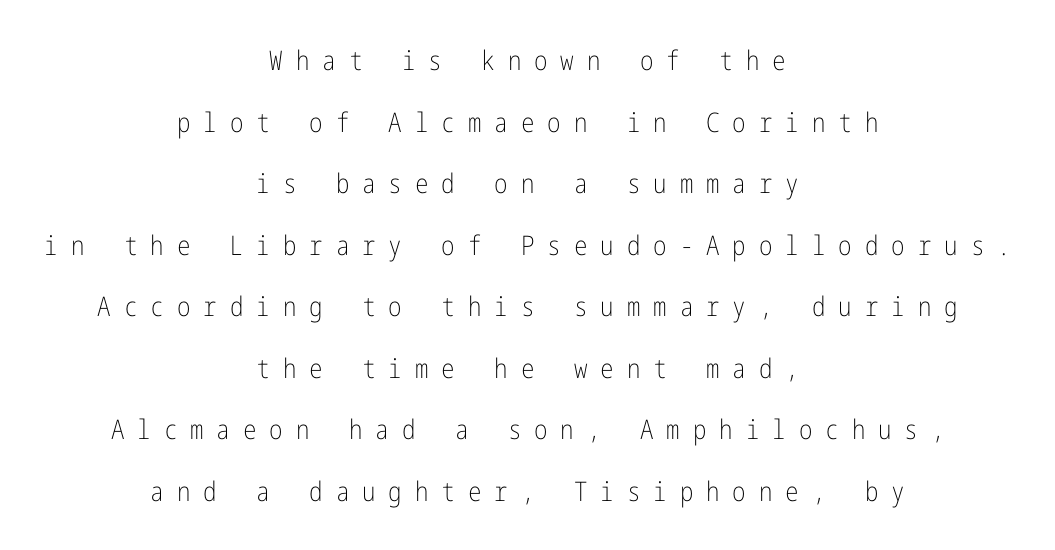
Look at the tracking — it's clearly loosened, letters drifting apart. Italic? Not at all — the glyphs are vertical. Glance below the letters and you will spot only blank space. These lines are centered, leaving both edges ragged. The weight tops out at a normal text grade.
